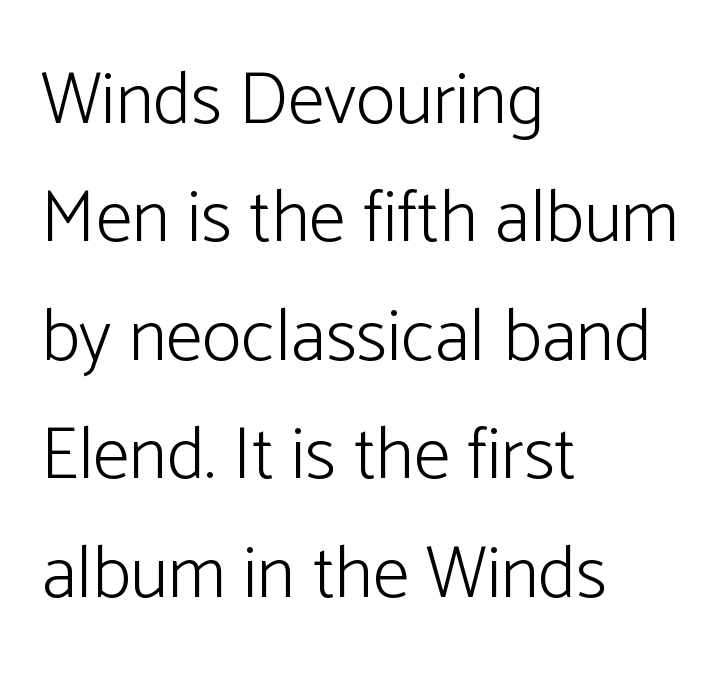
Q: Is the text bold? A: No.
Q: Is the text italic (slanted)? A: No, it is upright.
Q: Is the typeface a serif or a sans-serif typeface? A: Sans-serif.
Q: Is the text underlined? A: No.
Q: How is the paragraph aligned? A: Left-aligned.
Q: Is the spacing between letters normal or unusually wide? A: Normal.
Q: Is the spacing between lines tight, normal or loose? A: Normal.
Q: Width (condensed, normal, or wide)? A: Normal.
Q: Stroke contrast? A: Low.
Q: x-height? A: Medium.
Q: Monospaced? A: No.
